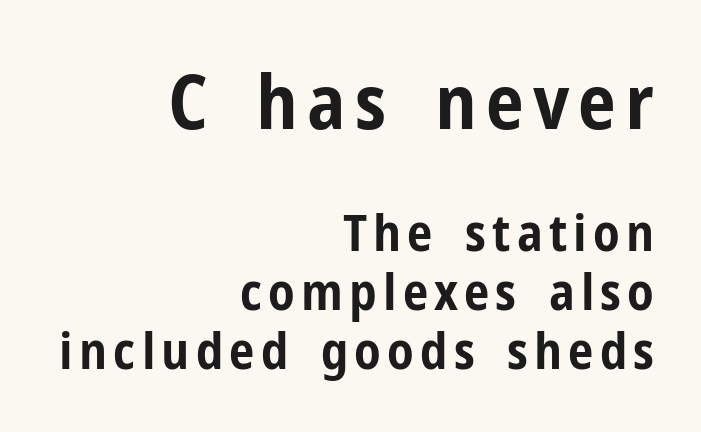
Look at the glyph heights: the upper group is clearly the bigger setting. Descenders hang freely into open space. Heavy, bold letterforms. Style check: upright. Think of a printed novel: that variable character pitch is what you see here.
